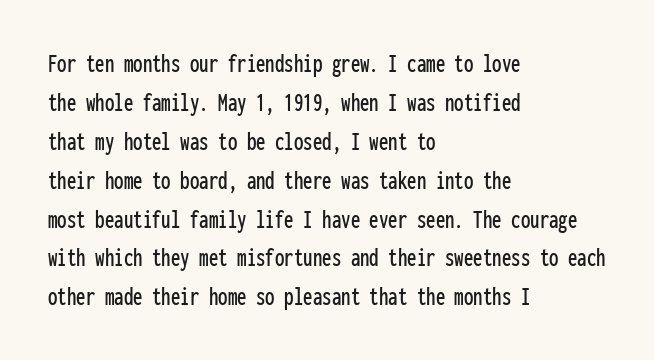
This block has exactly the height ordinary leading produces. The specimen reads as upright at a glance. Letters rest on an invisible, unmarked baseline. Compared with typical body copy, the letter spacing here is the same.
